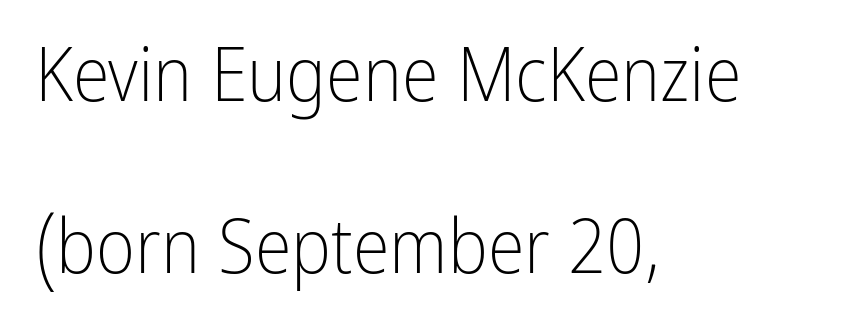
The image shows 75 px light, condensed sans-serif type, upright; set left-aligned, loose line spacing (2.29x), normal letter spacing, not underlined; low stroke contrast and a medium x-height.
